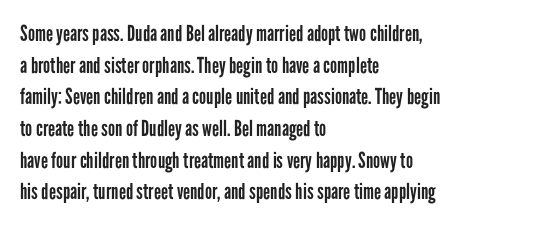
{"italic": "no", "bold": "no", "underline": "no", "align": "left", "line_spacing": "normal", "line_spacing_ratio": 1.44, "letter_spacing": "normal", "letter_spacing_em": 0.0, "glyph_px": 22}
